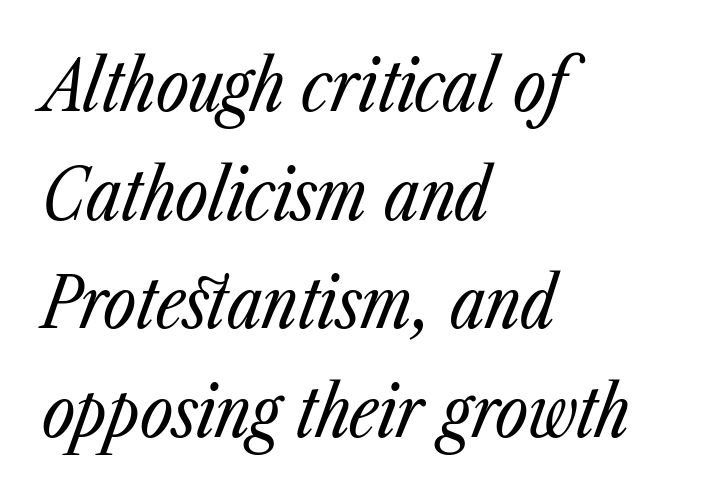
Does the leading feel generous? No, just average. Italic? Definitely — the glyphs are oblique. Descenders are the only things crossing below the line. These lines are set flush left with a ragged right edge. No chunkiness to these letters — they're not bold. The letters sit at their default tracking, neither squeezed nor spread.
